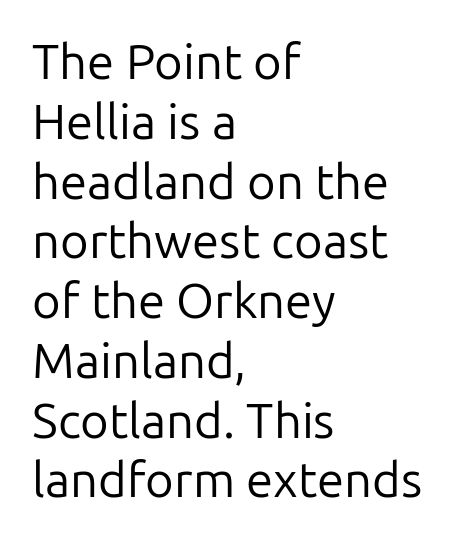
{"serif": "no", "italic": "no", "bold": "no", "weight": "regular", "width": "normal", "stroke_contrast": "low", "x_height": "medium", "monospaced": "no", "underline": "no", "align": "left", "line_spacing_ratio": 1.22, "letter_spacing": "normal", "letter_spacing_em": 0.0, "glyph_px": 49}
